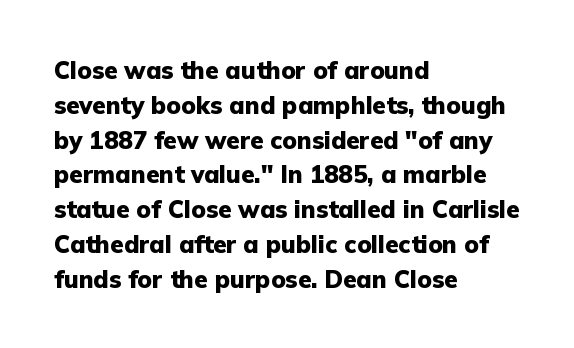
Q: Is the text bold? A: Yes.
Q: Is the text italic (slanted)? A: No, it is upright.
Q: Is the text underlined? A: No.
Q: How is the paragraph aligned? A: Left-aligned.
Q: Is the spacing between letters normal or unusually wide? A: Normal.
Q: Is the spacing between lines tight, normal or loose? A: Normal.
